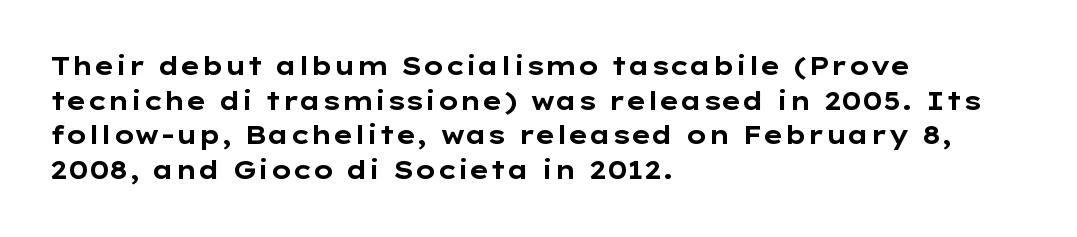
{"italic": "no", "bold": "yes", "underline": "no", "align": "left", "line_spacing": "normal", "line_spacing_ratio": 1.39, "letter_spacing": "normal", "letter_spacing_em": 0.0, "glyph_px": 25}
